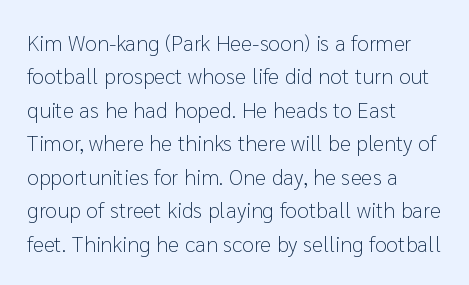
{"italic": "no", "bold": "no", "underline": "no", "align": "left", "line_spacing": "normal", "line_spacing_ratio": 1.52, "letter_spacing": "normal", "letter_spacing_em": 0.0, "glyph_px": 22}
